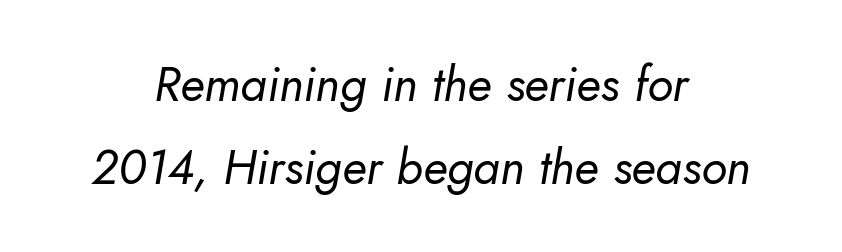
{"serif": "no", "bold": "no", "weight": "regular", "width": "normal", "stroke_contrast": "low", "x_height": "small", "monospaced": "no", "underline": "no", "align": "center", "line_spacing_ratio": 1.73, "letter_spacing": "normal", "letter_spacing_em": 0.0, "glyph_px": 48}
